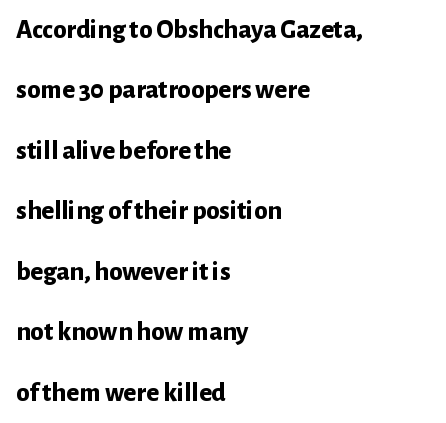
{"italic": "no", "bold": "yes", "underline": "no", "align": "left", "line_spacing": "loose", "line_spacing_ratio": 2.24, "letter_spacing": "normal", "letter_spacing_em": 0.0, "glyph_px": 27}
